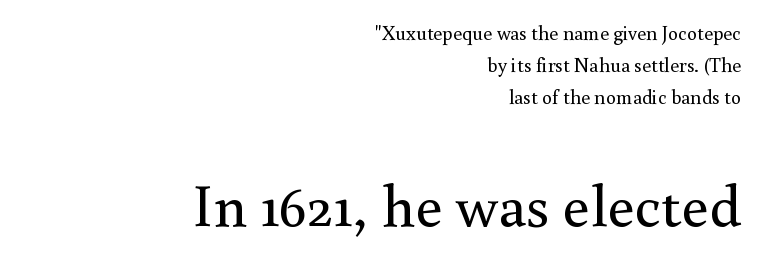
These lines are set flush right with a ragged left edge. Typesetter's note — lower block bumped up in size, upper block left smaller. Line spacing here is normal. Each word holds together tightly as a unit, with standard inter-letter gaps. Upright lettering throughout.
